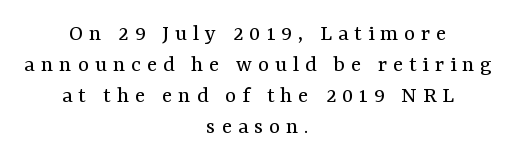
Q: Is the text bold? A: No.
Q: Is the text italic (slanted)? A: No, it is upright.
Q: Is the text underlined? A: No.
Q: How is the paragraph aligned? A: Centered.
Q: Is the spacing between letters normal or unusually wide? A: Unusually wide.
Q: Is the spacing between lines tight, normal or loose? A: Normal.
